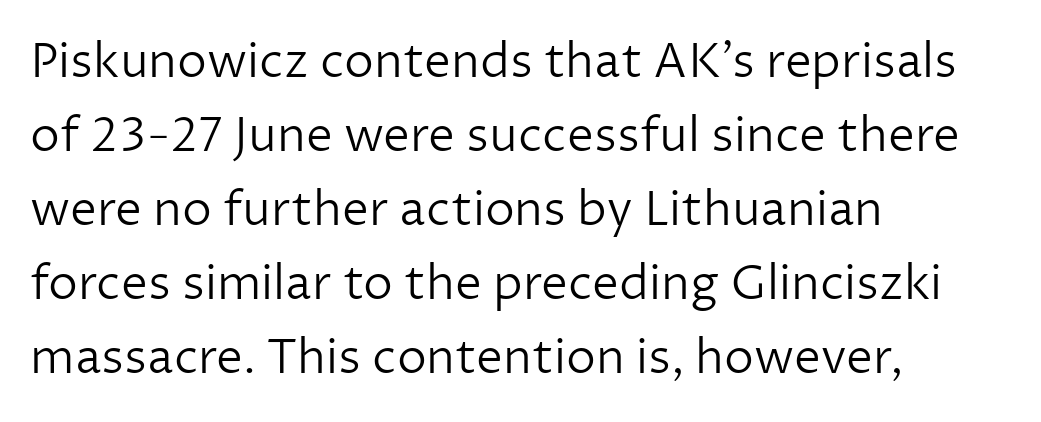
{"serif": "no", "italic": "no", "bold": "no", "weight": "light", "width": "normal", "stroke_contrast": "low", "x_height": "medium", "monospaced": "no", "underline": "no", "align": "left", "line_spacing": "normal", "line_spacing_ratio": 1.54, "letter_spacing": "normal", "letter_spacing_em": 0.0, "glyph_px": 48}
